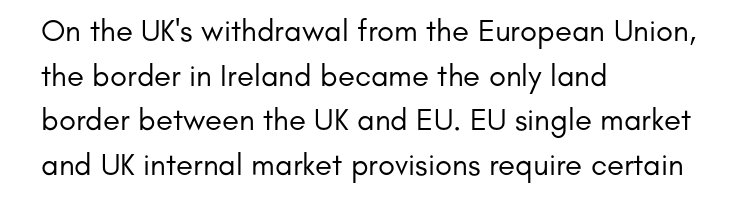
No italicization has been applied; the sample stays upright. Any mark beneath the type? The region is blank. You can tell from the bare stems that sans-serif type was used. Looks like regular typesetting: each glyph gets only the width it needs. One-word summary of the alignment: left. Bold? No — there's no thickening of the strokes.
